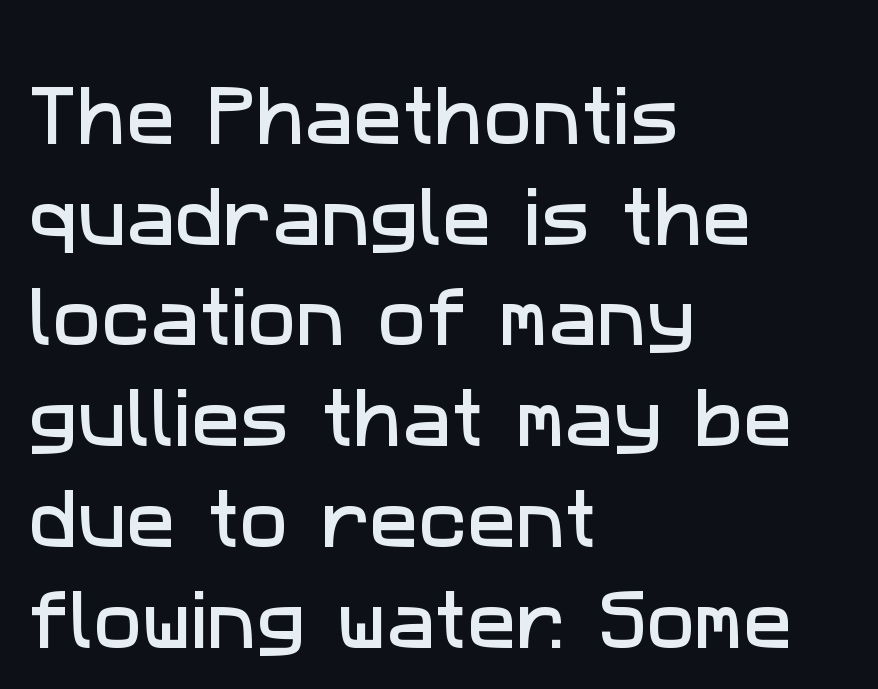
Q: Is the typeface a serif or a sans-serif typeface? A: Sans-serif.
Q: Is the text underlined? A: No.
Q: How is the paragraph aligned? A: Left-aligned.
Q: Is the spacing between letters normal or unusually wide? A: Normal.
Q: Is the spacing between lines tight, normal or loose? A: Normal.
Q: Width (condensed, normal, or wide)? A: Normal.
Q: Stroke contrast? A: Low.
Q: x-height? A: Medium.
Q: Monospaced? A: No.
